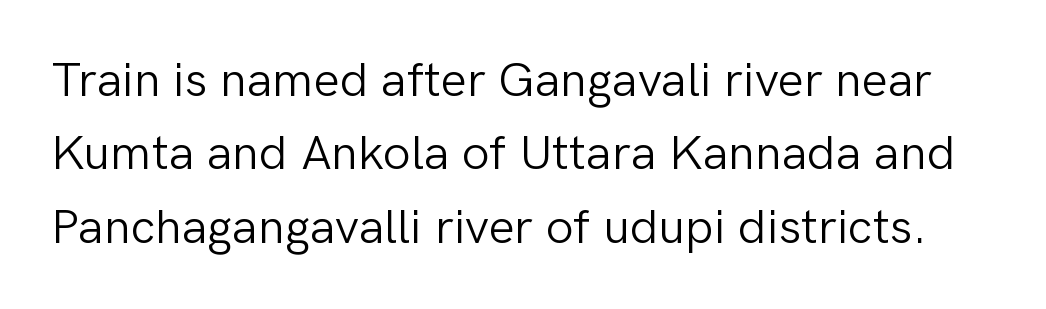
{"serif": "no", "italic": "no", "bold": "no", "weight": "light", "width": "normal", "stroke_contrast": "low", "x_height": "medium", "monospaced": "no", "underline": "no", "line_spacing": "normal", "line_spacing_ratio": 1.5, "letter_spacing": "normal", "letter_spacing_em": 0.0, "glyph_px": 49}
